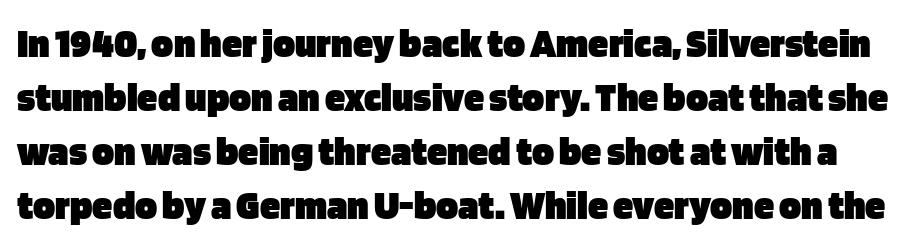
{"serif": "no", "italic": "no", "bold": "yes", "weight": "heavy", "width": "normal", "stroke_contrast": "low", "x_height": "large", "monospaced": "no", "underline": "no", "line_spacing": "normal", "line_spacing_ratio": 1.32, "letter_spacing": "normal", "letter_spacing_em": 0.0, "glyph_px": 41}
